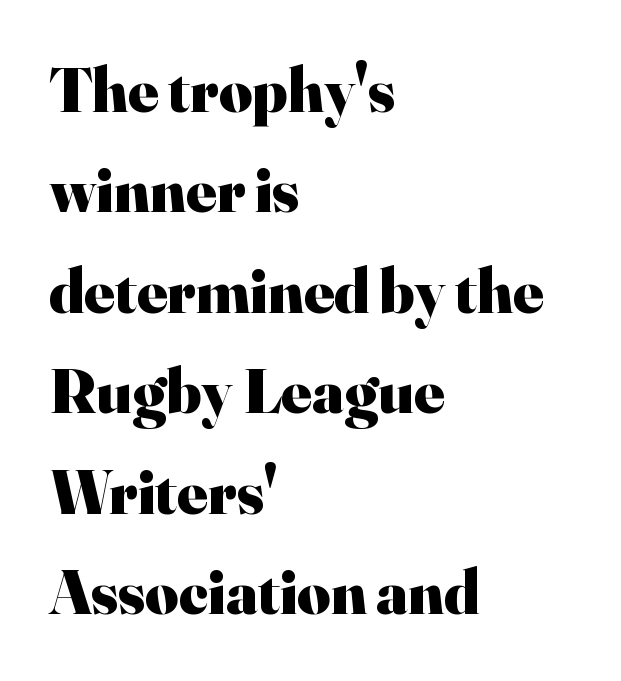
Q: Is the text bold? A: Yes.
Q: Is the text italic (slanted)? A: No, it is upright.
Q: Is the typeface a serif or a sans-serif typeface? A: Serif.
Q: Is the text underlined? A: No.
Q: How is the paragraph aligned? A: Left-aligned.
Q: Is the spacing between letters normal or unusually wide? A: Normal.
Q: Is the spacing between lines tight, normal or loose? A: Normal.
Q: Width (condensed, normal, or wide)? A: Normal.
Q: Stroke contrast? A: High.
Q: x-height? A: Small.
Q: Monospaced? A: No.
